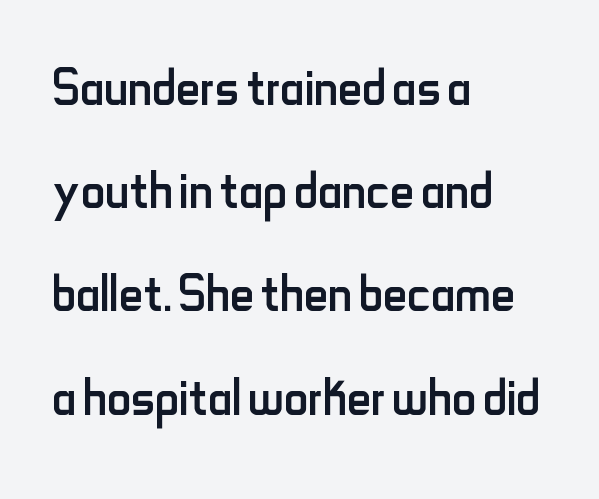
{"serif": "no", "italic": "no", "bold": "no", "weight": "regular", "width": "condensed", "stroke_contrast": "low", "x_height": "small", "monospaced": "no", "underline": "no", "align": "left", "line_spacing": "normal", "line_spacing_ratio": 1.54, "letter_spacing": "normal", "letter_spacing_em": 0.0, "glyph_px": 67}
